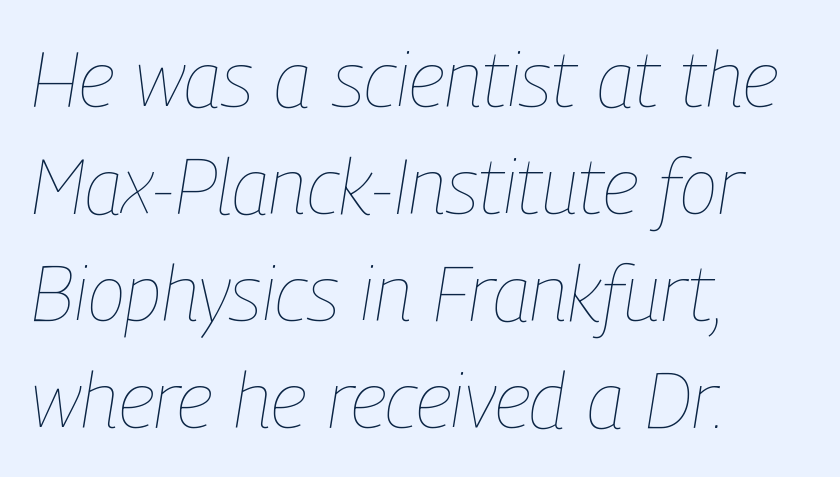
{"italic": "yes", "lean": "right", "slant_degrees": 9, "bold": "no", "weight": "thin", "width": "condensed", "stroke_contrast": "low", "x_height": "medium", "monospaced": "no", "underline": "no", "align": "left", "line_spacing": "normal", "line_spacing_ratio": 1.37, "letter_spacing": "normal", "letter_spacing_em": 0.0, "glyph_px": 78}
